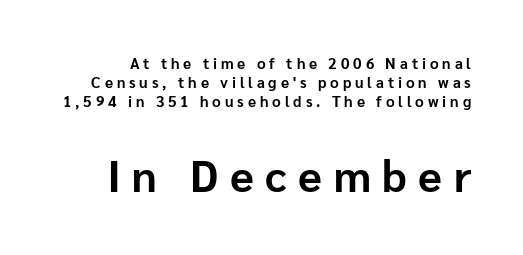
The image shows 44 px bold sans-serif type, upright; set normal line spacing (1.28x), unusually wide letter spacing (+0.26 em), not underlined; the second (bottom) block is 2.93x larger; low stroke contrast and a medium x-height.
